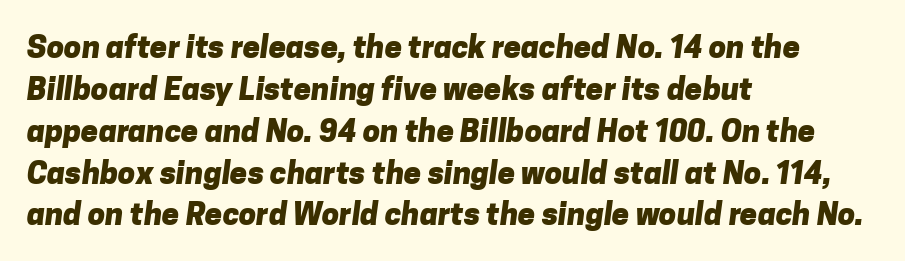
Each line starts at the same left margin while the right side varies. Strong, thick strokes mark this as bold type. No word sits above an underline. The tracking reads as untouched default to a designer's eye. Regular leading. The face used here is proportionally spaced, like ordinary book or web type.
